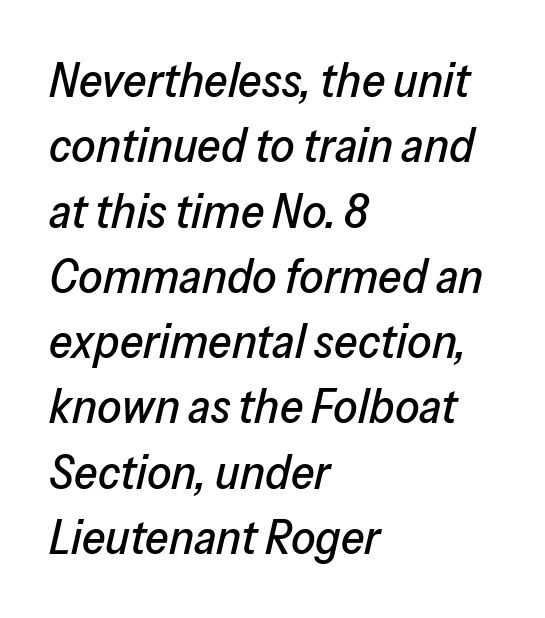
{"italic": "yes", "lean": "right", "slant_degrees": 13, "width": "normal", "stroke_contrast": "low", "x_height": "medium", "monospaced": "no", "underline": "no", "align": "left", "line_spacing": "normal", "line_spacing_ratio": 1.36, "letter_spacing": "normal", "letter_spacing_em": 0.0, "glyph_px": 48}
